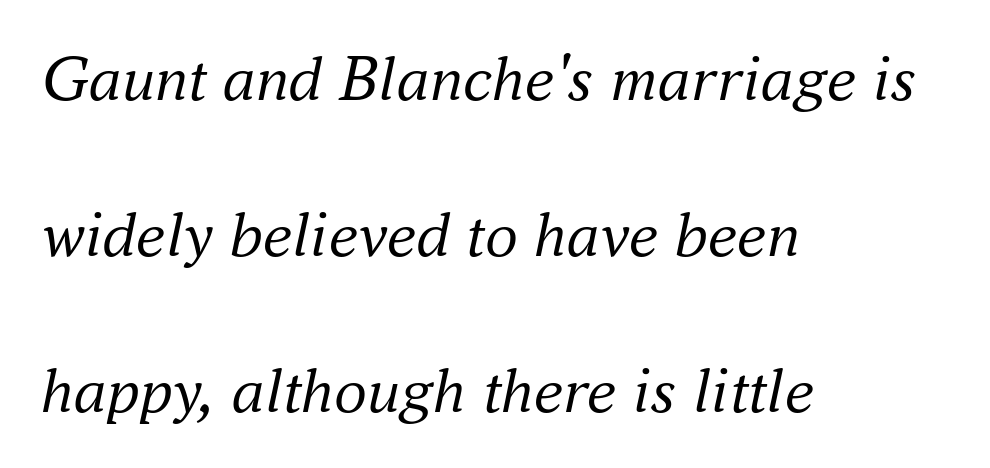
Q: Is the text bold? A: No.
Q: Is the text italic (slanted)? A: Yes, it leans right by about 16 degrees.
Q: Is the typeface a serif or a sans-serif typeface? A: Serif.
Q: Is the text underlined? A: No.
Q: How is the paragraph aligned? A: Left-aligned.
Q: Is the spacing between letters normal or unusually wide? A: Normal.
Q: Is the spacing between lines tight, normal or loose? A: Loose.
Q: Width (condensed, normal, or wide)? A: Normal.
Q: Stroke contrast? A: Medium.
Q: x-height? A: Small.
Q: Monospaced? A: No.
